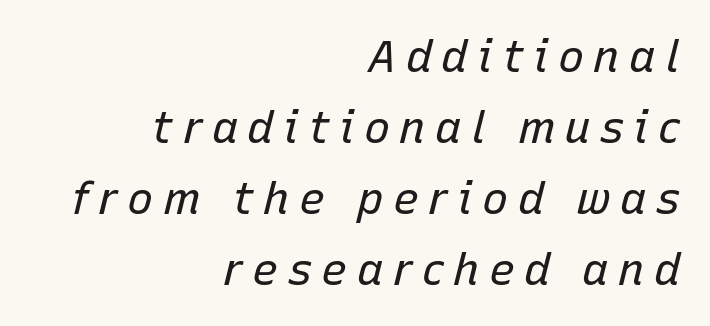
Q: Is the text bold? A: No.
Q: Is the text italic (slanted)? A: Yes, it leans right by about 15 degrees.
Q: Is the text underlined? A: No.
Q: How is the paragraph aligned? A: Right-aligned.
Q: Is the spacing between letters normal or unusually wide? A: Unusually wide.
Q: Is the spacing between lines tight, normal or loose? A: Normal.
Q: Width (condensed, normal, or wide)? A: Normal.
Q: Stroke contrast? A: Low.
Q: x-height? A: Medium.
Q: Monospaced? A: No.
